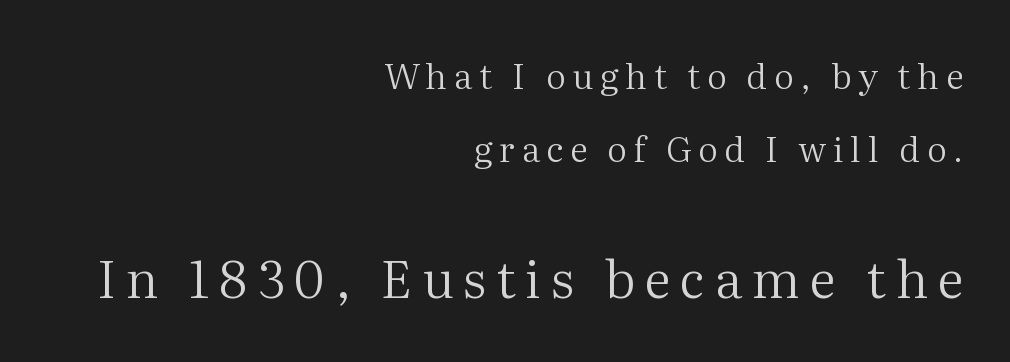
The image shows 52 px regular-weight serif type, upright; set right-aligned, loose line spacing (2.1x), not underlined; the second (bottom) block is 1.49x larger; medium stroke contrast and a medium x-height.
